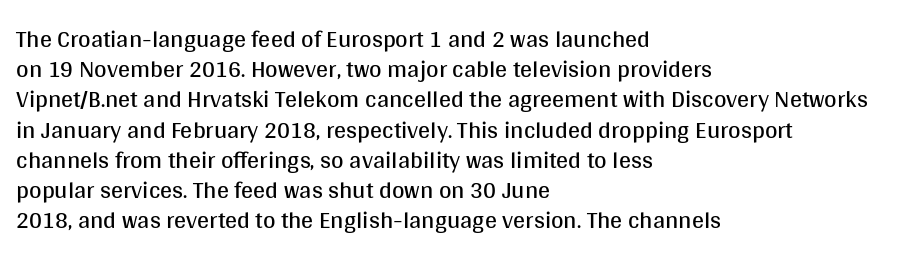
Q: Is the text bold? A: No.
Q: Is the text italic (slanted)? A: No, it is upright.
Q: Is the text underlined? A: No.
Q: How is the paragraph aligned? A: Left-aligned.
Q: Is the spacing between letters normal or unusually wide? A: Normal.
Q: Is the spacing between lines tight, normal or loose? A: Normal.
